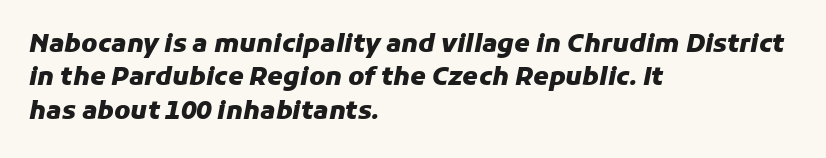
The image shows 25 px bold type, italic (leaning right); set left-aligned, normal line spacing (1.34x), normal letter spacing, not underlined.
